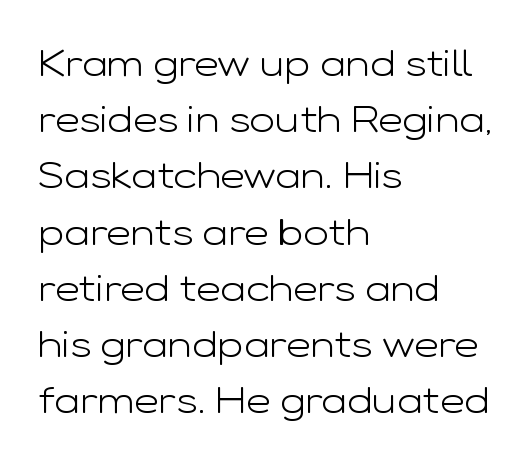
The letters carry no serifs — their stems end cleanly without finishing strokes. The string is rendered with underlining switched off. Leading matches the norm, producing a regular column. This sample uses an upright cut, with every glyph sitting square on the baseline.
